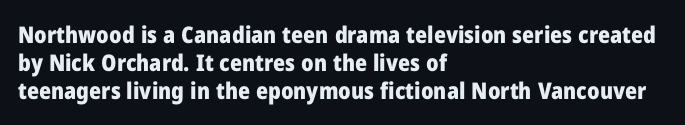
{"italic": "no", "bold": "yes", "underline": "no", "align": "left", "line_spacing_ratio": 1.22, "letter_spacing": "normal", "letter_spacing_em": 0.0, "glyph_px": 23}
